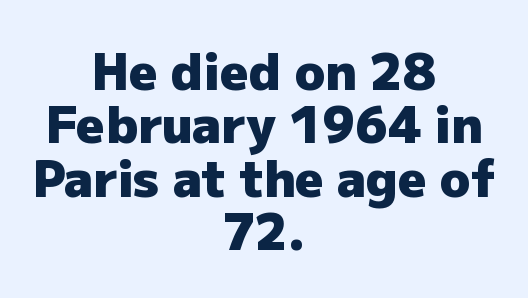
Q: Is the text bold? A: Yes.
Q: Is the text italic (slanted)? A: No, it is upright.
Q: Is the typeface a serif or a sans-serif typeface? A: Sans-serif.
Q: Is the text underlined? A: No.
Q: How is the paragraph aligned? A: Centered.
Q: Is the spacing between letters normal or unusually wide? A: Normal.
Q: Is the spacing between lines tight, normal or loose? A: Tight.
Q: Width (condensed, normal, or wide)? A: Normal.
Q: Stroke contrast? A: Low.
Q: x-height? A: Medium.
Q: Monospaced? A: No.
